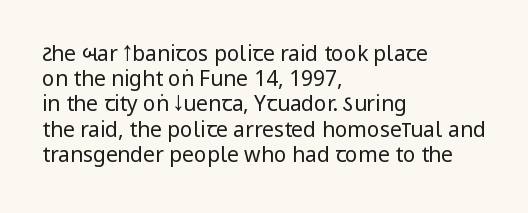
{"italic": "no", "bold": "no", "underline": "no", "align": "left", "line_spacing_ratio": 1.2, "letter_spacing": "normal", "letter_spacing_em": 0.0, "glyph_px": 21}
